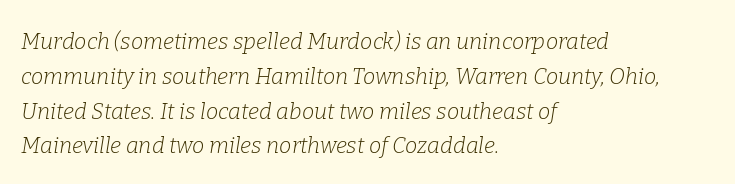
Q: Is the text bold? A: No.
Q: Is the text italic (slanted)? A: Yes, it leans right by about 9 degrees.
Q: Is the text underlined? A: No.
Q: How is the paragraph aligned? A: Left-aligned.
Q: Is the spacing between letters normal or unusually wide? A: Normal.
Q: Is the spacing between lines tight, normal or loose? A: Normal.
